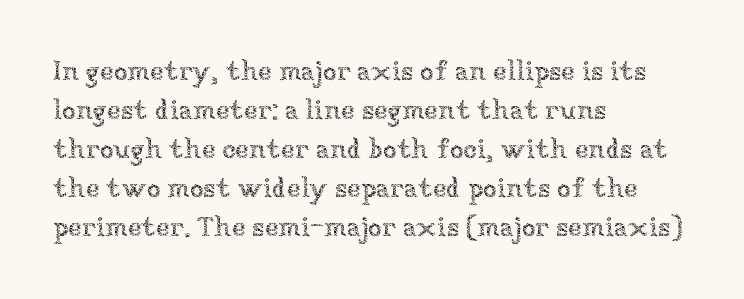
Q: Is the text bold? A: No.
Q: Is the text italic (slanted)? A: No, it is upright.
Q: Is the text underlined? A: No.
Q: How is the paragraph aligned? A: Left-aligned.
Q: Is the spacing between letters normal or unusually wide? A: Normal.
Q: Is the spacing between lines tight, normal or loose? A: Normal.
Q: Width (condensed, normal, or wide)? A: Normal.
Q: Stroke contrast? A: Low.
Q: x-height? A: Medium.
Q: Monospaced? A: No.
